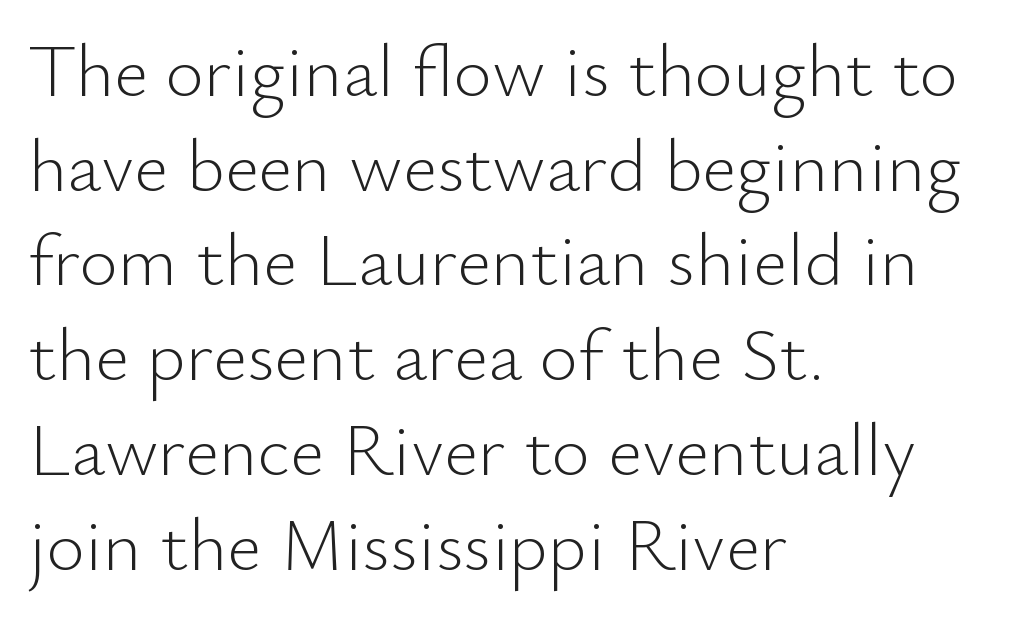
The image shows 74 px light sans-serif type, upright; set left-aligned, normal line spacing (1.28x), normal letter spacing, not underlined; low stroke contrast and a small x-height.
